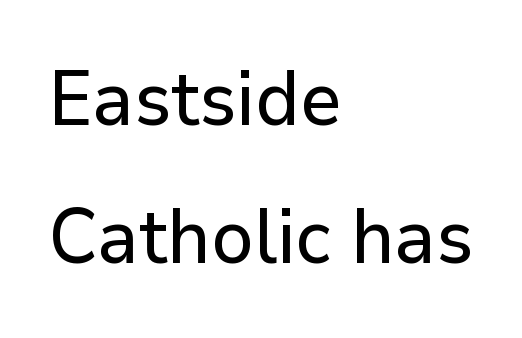
The image shows 76 px sans-serif type, upright; set left-aligned, line spacing 1.81x, normal letter spacing, not underlined; low stroke contrast and a medium x-height.
